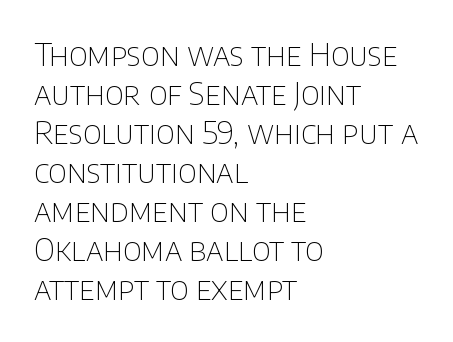
Q: Is the text bold? A: No.
Q: Is the text italic (slanted)? A: No, it is upright.
Q: Is the typeface a serif or a sans-serif typeface? A: Sans-serif.
Q: Is the text underlined? A: No.
Q: How is the paragraph aligned? A: Left-aligned.
Q: Is the spacing between letters normal or unusually wide? A: Normal.
Q: Is the spacing between lines tight, normal or loose? A: Normal.
Q: Width (condensed, normal, or wide)? A: Normal.
Q: Stroke contrast? A: Low.
Q: x-height? A: Large.
Q: Monospaced? A: No.
